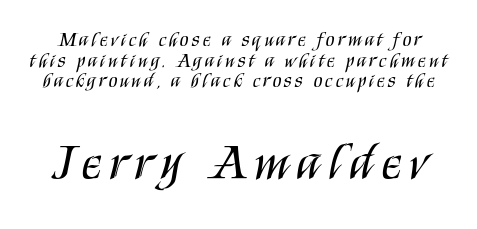
Plain, unruled lines of type. Ink coverage per letter is moderate at most. Think of a printed novel: that variable character pitch is what you see here. Reading top to bottom, the characters get bigger at the block break.
